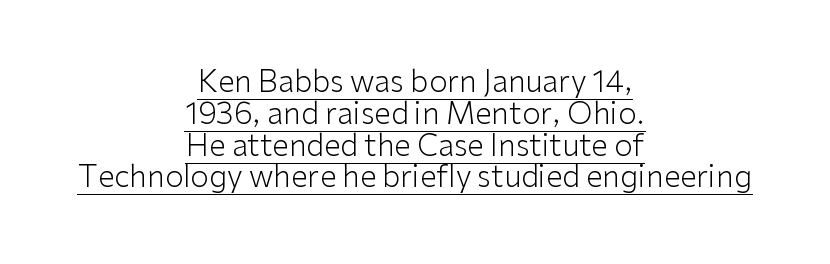
{"serif": "no", "italic": "no", "bold": "no", "weight": "light", "width": "normal", "stroke_contrast": "low", "x_height": "medium", "monospaced": "no", "underline": "yes", "align": "center", "line_spacing": "tight", "line_spacing_ratio": 1.06, "letter_spacing": "normal", "letter_spacing_em": 0.0, "glyph_px": 30}
